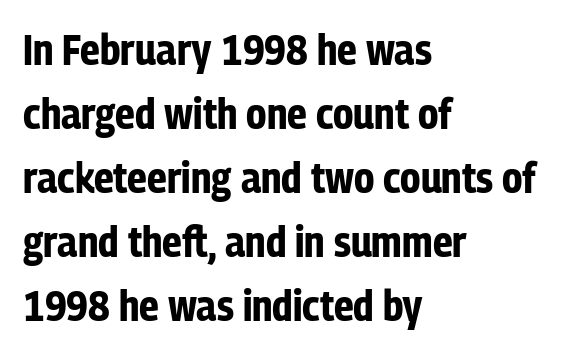
Spacing verdict: proportional, widths tailored to each character. The line texture is even and compact thanks to regular tracking. Heft: maximum for text — a bold. The typeface chosen for these lines omits serifs. The rag falls on the right side of this text block.
